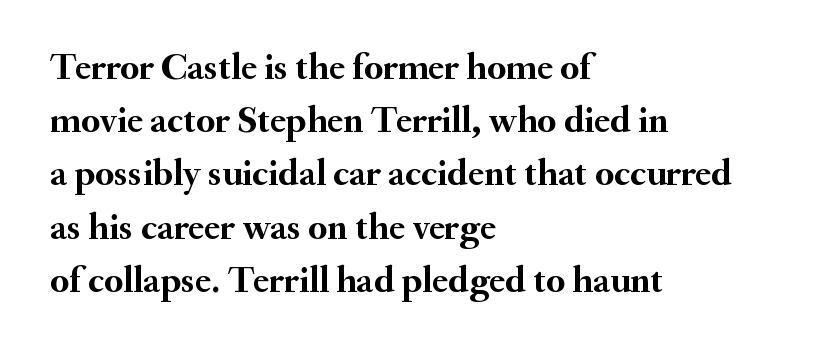
Descenders hang freely into open space. The type sits square on the baseline with zero lean. The face used here is proportionally spaced, like ordinary book or web type. Tracking here is standard; glyphs follow each other at the usual distance. Heavy-handed strokes throughout: this text is bold.
